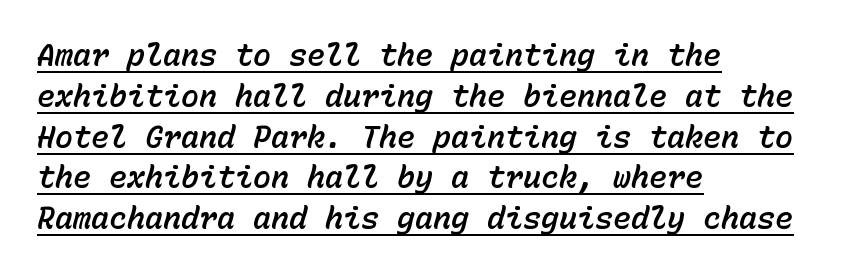
The image shows 30 px text type, italic (leaning right), monospaced; set left-aligned, normal line spacing (1.36x), normal letter spacing, underlined; low stroke contrast and a medium x-height.
